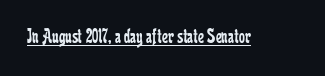
Q: Is the text bold? A: No.
Q: Is the text italic (slanted)? A: No, it is upright.
Q: Is the text underlined? A: Yes.
Q: Is the spacing between letters normal or unusually wide? A: Normal.
